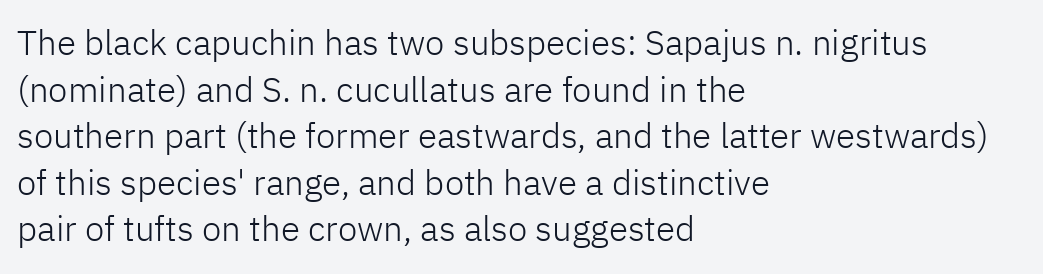
{"serif": "no", "italic": "no", "bold": "no", "weight": "light", "width": "normal", "stroke_contrast": "low", "x_height": "medium", "monospaced": "no", "underline": "no", "align": "left", "line_spacing": "normal", "line_spacing_ratio": 1.33, "letter_spacing": "normal", "letter_spacing_em": 0.0, "glyph_px": 35}
